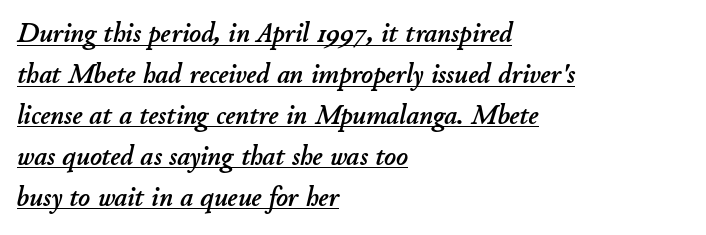
The line-height multiplier appears to be the usual default. Compared with a centered layout, this one pins lines to the left instead. Is the type slanted? Yes — the strokes lean at a clear angle. A baseline rule has been typeset under these characters. Is this a fixed-width face? No — the glyphs have proportional, varying widths.
